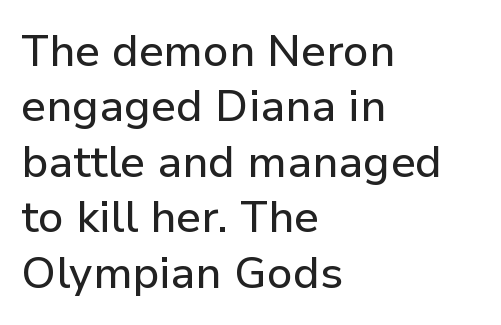
{"serif": "no", "italic": "no", "width": "normal", "stroke_contrast": "low", "x_height": "medium", "monospaced": "no", "underline": "no", "align": "left", "line_spacing": "normal", "line_spacing_ratio": 1.26, "letter_spacing": "normal", "letter_spacing_em": 0.0, "glyph_px": 44}
